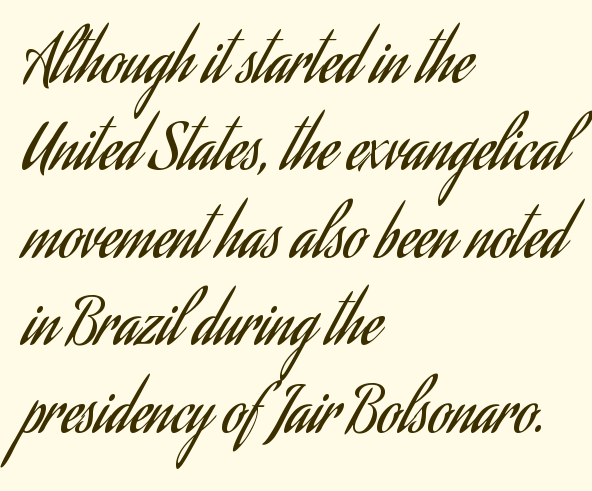
Q: Is the text bold? A: No.
Q: Is the text italic (slanted)? A: Yes.
Q: Is the typeface a serif or a sans-serif typeface? A: Sans-serif.
Q: Is the text underlined? A: No.
Q: How is the paragraph aligned? A: Left-aligned.
Q: Is the spacing between letters normal or unusually wide? A: Normal.
Q: Is the spacing between lines tight, normal or loose? A: Normal.
Q: Width (condensed, normal, or wide)? A: Condensed.
Q: Stroke contrast? A: Low.
Q: x-height? A: Small.
Q: Monospaced? A: No.
